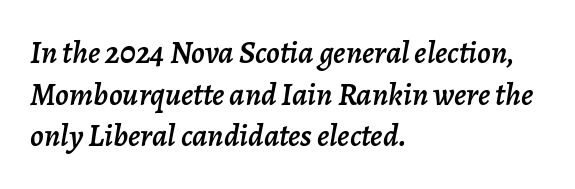
The image shows 32 px text type, italic (leaning right); set left-aligned, normal line spacing (1.3x), normal letter spacing, not underlined; low stroke contrast and a medium x-height.
